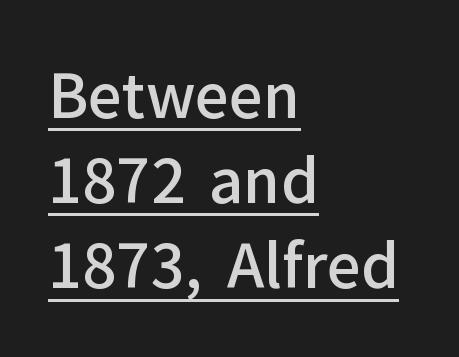
Leftover space on each line is placed entirely after the last word. Here the designer chose a conventional face with non-uniform glyph widths. No italicization has been applied; the sample stays upright. No extra tracking has been applied to these lines. Compared with undecorated copy, this sample adds a rule below the words. The designer left line spacing at the default.
